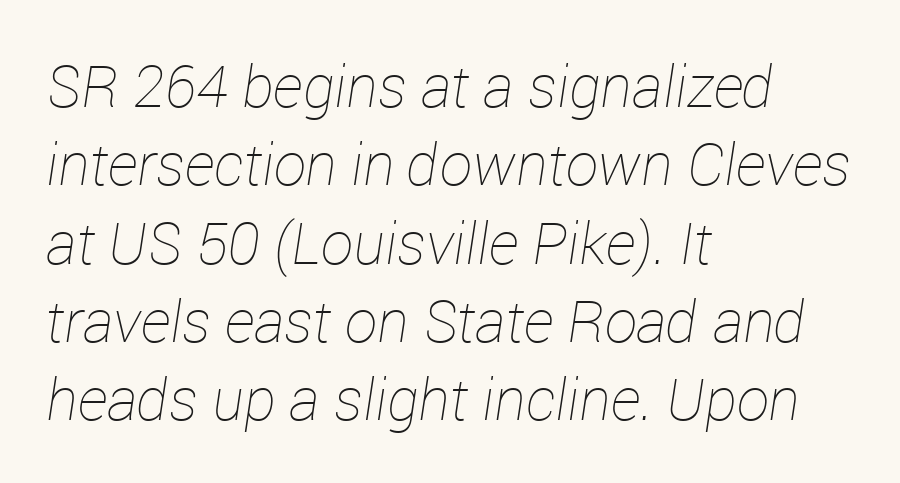
The image shows 58 px thin type, italic (leaning right); set left-aligned, normal line spacing (1.35x), normal letter spacing, not underlined; low stroke contrast and a medium x-height.
